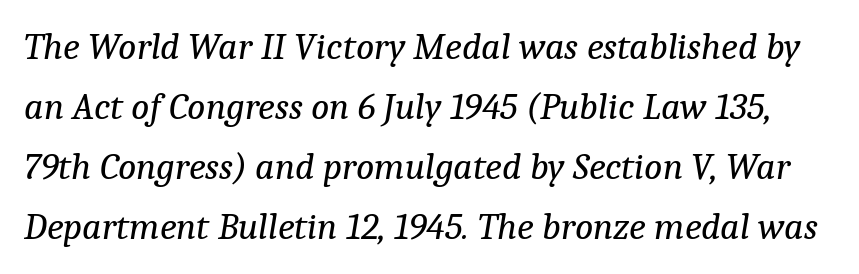
Q: Is the text bold? A: No.
Q: Is the text italic (slanted)? A: Yes, it leans right by about 9 degrees.
Q: Is the typeface a serif or a sans-serif typeface? A: Serif.
Q: Is the text underlined? A: No.
Q: Is the spacing between letters normal or unusually wide? A: Normal.
Q: Is the spacing between lines tight, normal or loose? A: Normal.
Q: Width (condensed, normal, or wide)? A: Normal.
Q: Stroke contrast? A: Low.
Q: x-height? A: Medium.
Q: Monospaced? A: No.
